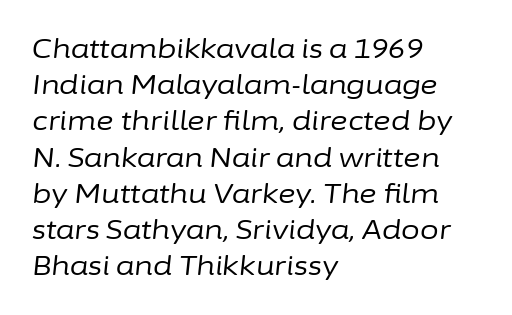
This sample is left-justified, so line endings fall wherever the words run out. Style check: oblique. Only glyphs here, with clear space below each row. Summary of weight: not heavy and not bold. A normal amount of white space separates one row of letters from the next.
